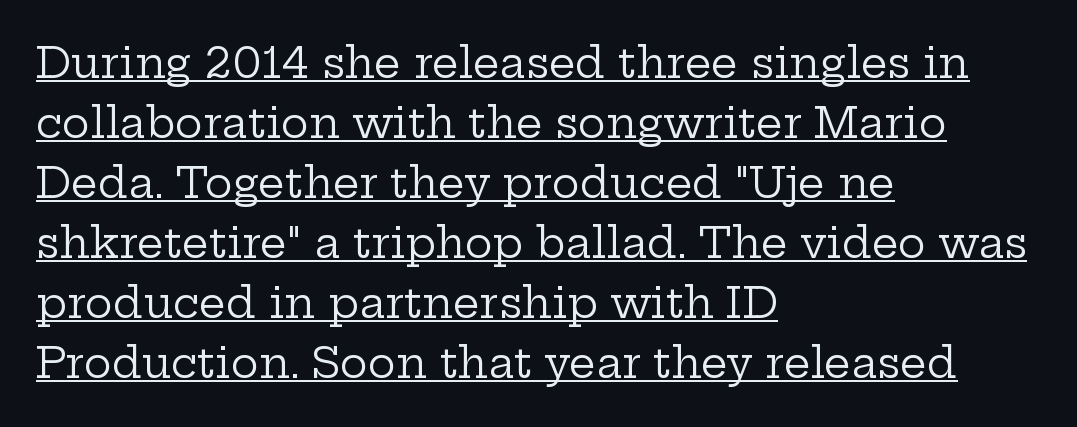
The image shows 42 px regular-weight, wide serif type, upright; set left-aligned, normal line spacing (1.43x), normal letter spacing, underlined; low stroke contrast and a medium x-height.
